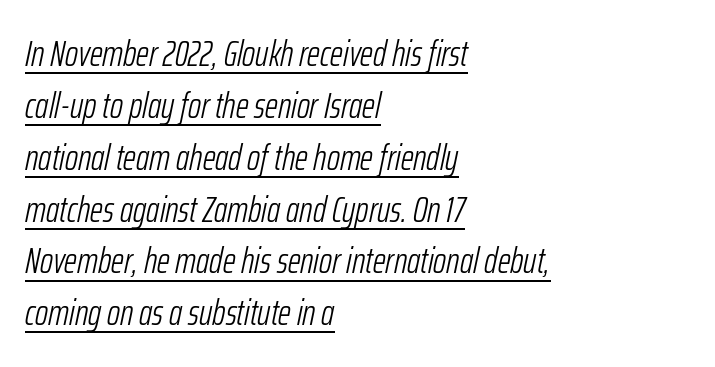
The image shows 36 px light, condensed type, italic (leaning right); set left-aligned, normal line spacing (1.44x), normal letter spacing, underlined; low stroke contrast and a medium x-height.
